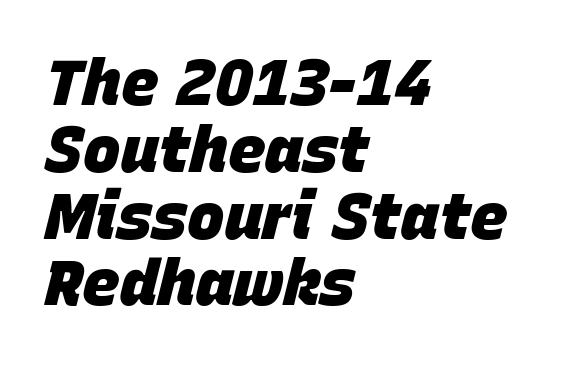
Q: Is the text bold? A: Yes.
Q: Is the text italic (slanted)? A: Yes, it leans right by about 15 degrees.
Q: Is the text underlined? A: No.
Q: How is the paragraph aligned? A: Left-aligned.
Q: Is the spacing between letters normal or unusually wide? A: Normal.
Q: Is the spacing between lines tight, normal or loose? A: Tight.
Q: Width (condensed, normal, or wide)? A: Normal.
Q: Stroke contrast? A: Low.
Q: x-height? A: Large.
Q: Monospaced? A: No.
